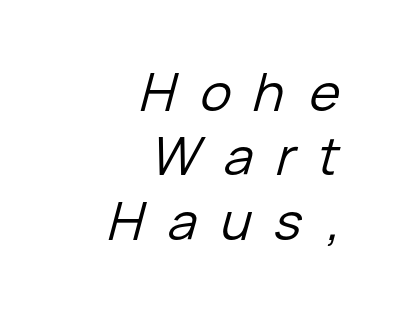
{"italic": "yes", "lean": "right", "slant_degrees": 15, "bold": "no", "weight": "regular", "width": "normal", "stroke_contrast": "low", "x_height": "medium", "monospaced": "no", "underline": "no", "align": "right", "line_spacing_ratio": 1.24, "letter_spacing": "wide", "letter_spacing_em": 0.45, "glyph_px": 52}
